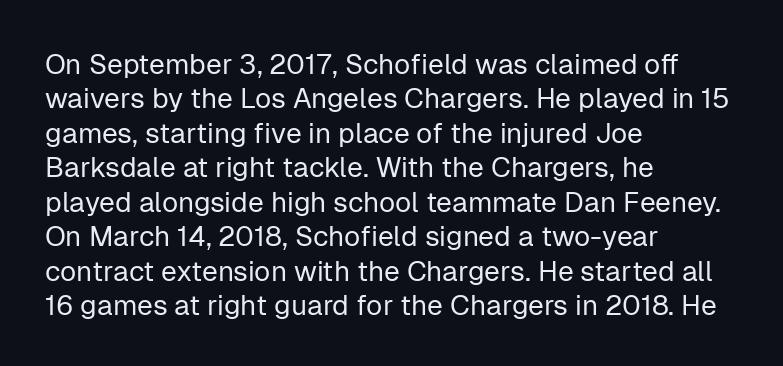
The line texture is even and compact thanks to regular tracking. Is the type heavy? It reads as light-to-regular instead. The typography opts for an upright posture over an oblique one. The foot of each line stays bare and open. The lines are quadded left. Think of a printed novel: that variable character pitch is what you see here.
